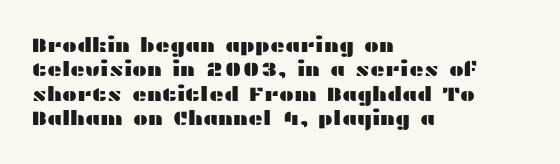
{"italic": "no", "underline": "no", "align": "left", "line_spacing_ratio": 1.22, "letter_spacing": "normal", "letter_spacing_em": 0.0, "glyph_px": 20}
